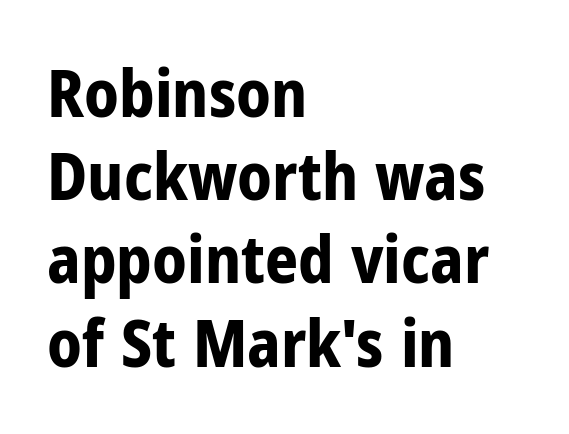
Glance below the letters and you will spot only blank space. The face used here is proportionally spaced, like ordinary book or web type. Casual observation: everything's shoved over to the left. A dark, heavy texture on the line: the type is bold. How would I describe the line gaps? Plain and ordinary.
